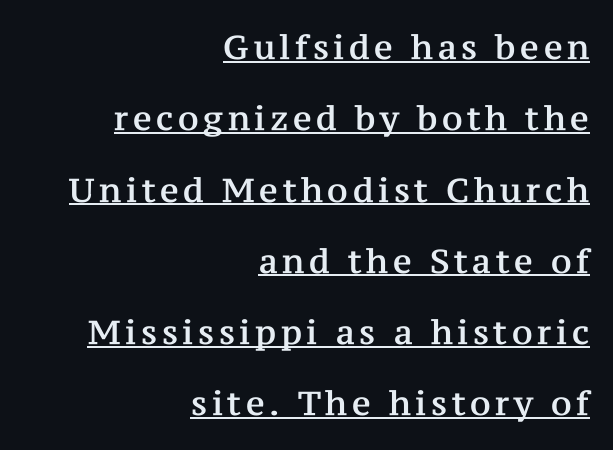
Q: Is the text italic (slanted)? A: No, it is upright.
Q: Is the typeface a serif or a sans-serif typeface? A: Serif.
Q: Is the text underlined? A: Yes.
Q: How is the paragraph aligned? A: Right-aligned.
Q: Is the spacing between lines tight, normal or loose? A: Loose.
Q: Width (condensed, normal, or wide)? A: Normal.
Q: Stroke contrast? A: Medium.
Q: x-height? A: Medium.
Q: Monospaced? A: No.
